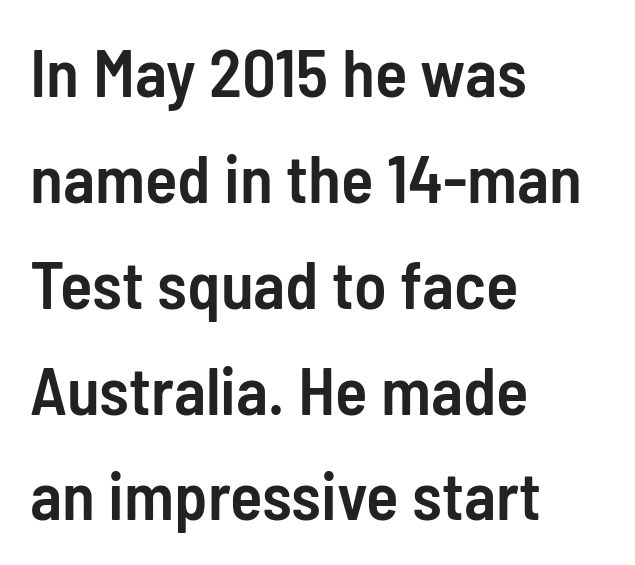
{"serif": "no", "italic": "no", "bold": "semi", "weight": "semibold", "width": "condensed", "stroke_contrast": "low", "x_height": "medium", "monospaced": "no", "underline": "no", "align": "left", "line_spacing": "normal", "line_spacing_ratio": 1.58, "letter_spacing": "normal", "letter_spacing_em": 0.0, "glyph_px": 67}
